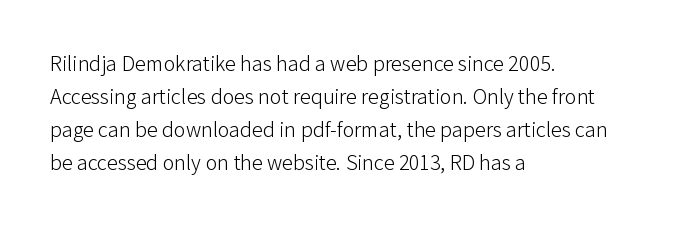
In terms of leading, this rendering sits right in the middle. Quick note: not italic, upright. Stems here are at most as thick as an everyday book face. Letter spacing: default.
